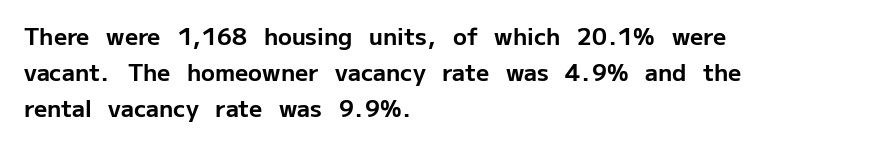
The image shows 23 px bold type, upright; set left-aligned, normal line spacing (1.57x), normal letter spacing, not underlined.
